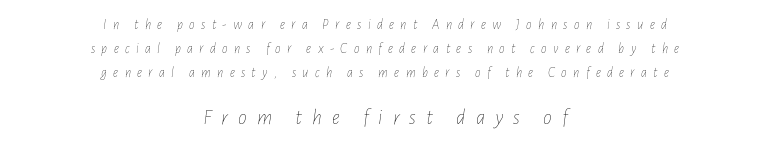
Unbolded letterforms with no extra heft. Here the second block reads like a headline and the first like body copy. You can tell it's italic because the verticals aren't actually vertical. Lines of text with bare space underneath. The paragraph shown floats in the horizontal middle.
